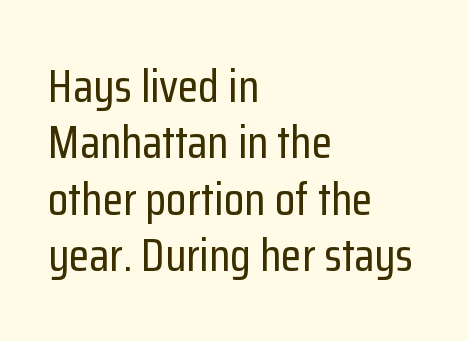
The image shows 47 px condensed sans-serif type, upright; set left-aligned, line spacing 1.2x, normal letter spacing, not underlined; low stroke contrast and a medium x-height.
